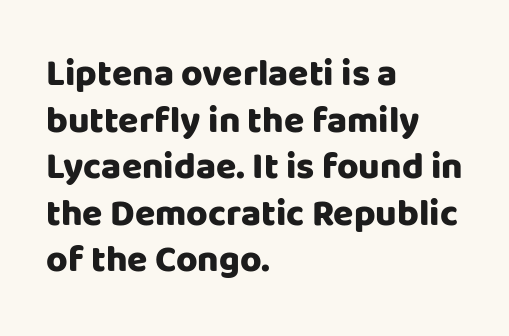
{"serif": "no", "italic": "no", "bold": "yes", "weight": "heavy", "width": "normal", "stroke_contrast": "low", "x_height": "large", "monospaced": "no", "underline": "no", "align": "left", "line_spacing": "normal", "line_spacing_ratio": 1.26, "letter_spacing": "normal", "letter_spacing_em": 0.0, "glyph_px": 37}
